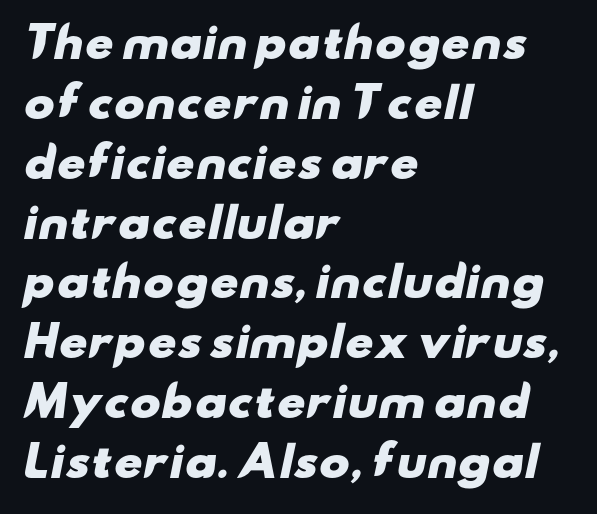
{"serif": "no", "bold": "yes", "weight": "heavy", "width": "wide", "stroke_contrast": "low", "x_height": "small", "monospaced": "no", "underline": "no", "align": "left", "line_spacing": "normal", "line_spacing_ratio": 1.46, "letter_spacing": "normal", "letter_spacing_em": 0.0, "glyph_px": 41}
